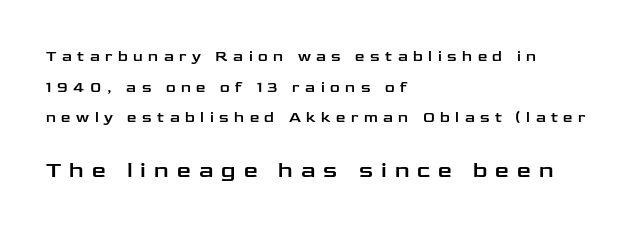
{"italic": "no", "underline": "no", "align": "left", "line_spacing": "loose", "line_spacing_ratio": 2.04, "letter_spacing": "wide", "letter_spacing_em": 0.37, "larger_block": "second", "size_ratio": 1.47, "glyph_px": 22}
